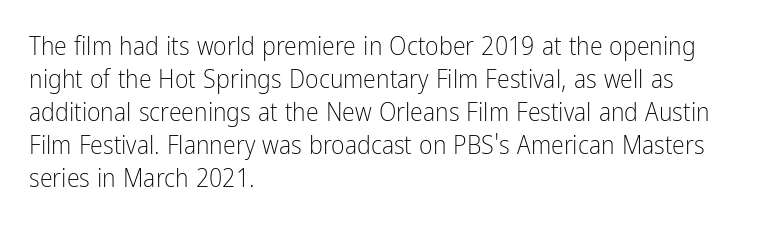
When letters stand straight like this, we call the style roman or upright. These lines sit exactly where default settings would place them. Students, note that the glyphs here touch the page at normal intervals. The passage shown is not bold in any degree. In CSS terms this would be text-align: left. Underlining? Definitely not there.
